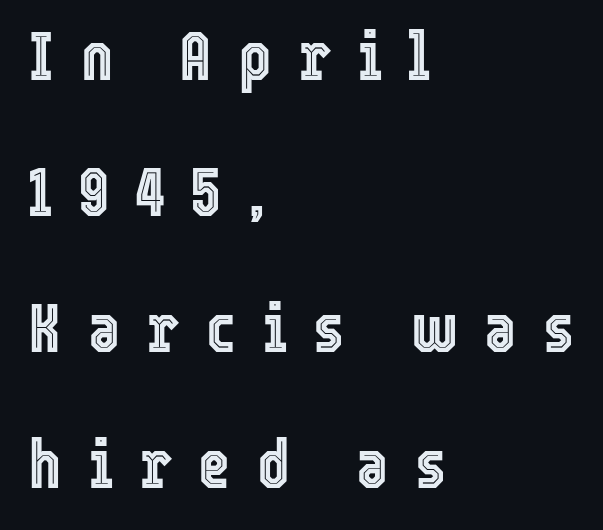
{"italic": "no", "width": "condensed", "x_height": "medium", "monospaced": "no", "underline": "no", "align": "left", "line_spacing": "loose", "line_spacing_ratio": 1.97, "letter_spacing": "wide", "letter_spacing_em": 0.38, "glyph_px": 69}
